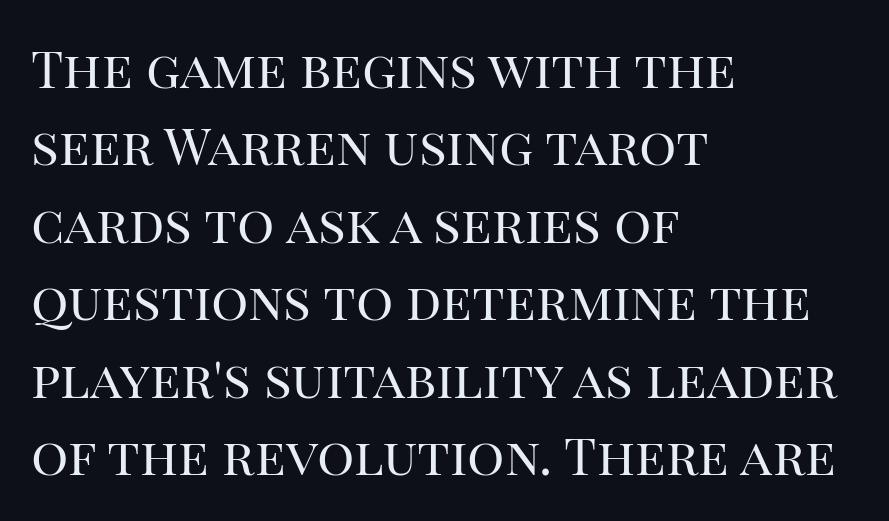
The image shows 52 px regular-weight serif type, upright; set left-aligned, normal line spacing (1.49x), normal letter spacing, not underlined; high stroke contrast and a large x-height.
